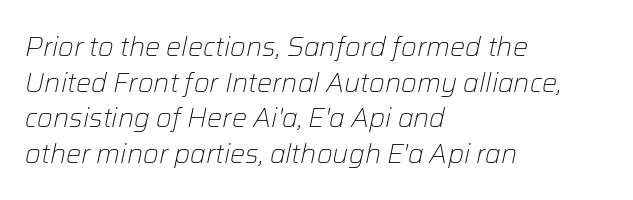
Decoration check: the copy has no underline. The line-height multiplier appears to be the usual default. No heavy texture on the line: the type isn't bold. Emphasis-style slanted type is in use. The passage shown has conventional tracking throughout.
